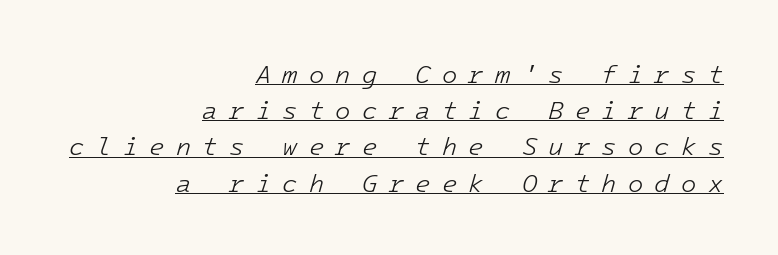
Q: Is the text bold? A: No.
Q: Is the text italic (slanted)? A: Yes, it leans right by about 16 degrees.
Q: Is the text underlined? A: Yes.
Q: How is the paragraph aligned? A: Right-aligned.
Q: Is the spacing between letters normal or unusually wide? A: Unusually wide.
Q: Is the spacing between lines tight, normal or loose? A: Normal.
